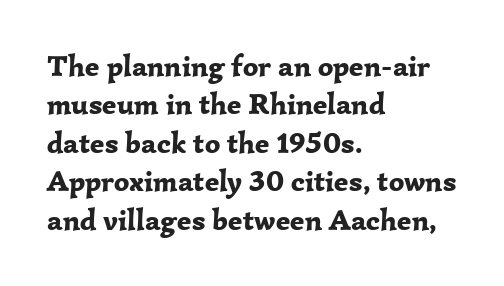
The lines sit at an ordinary, default distance from one another. Is this a fixed-width face? No — the glyphs have proportional, varying widths. This sample is left-justified, so line endings fall wherever the words run out. A full-strength bold gives these letters their thick strokes. The gap between lines stays unmarked.
